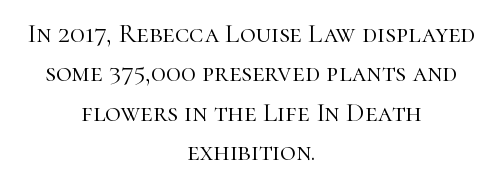
Q: Is the text bold? A: No.
Q: Is the text italic (slanted)? A: No, it is upright.
Q: Is the text underlined? A: No.
Q: How is the paragraph aligned? A: Centered.
Q: Is the spacing between letters normal or unusually wide? A: Normal.
Q: Is the spacing between lines tight, normal or loose? A: Normal.
